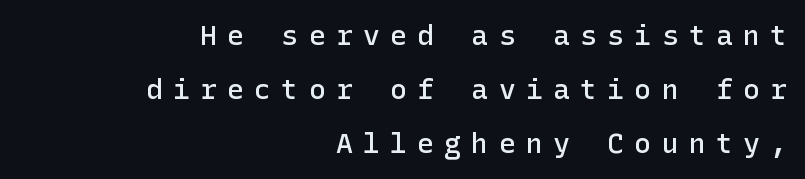
Q: Is the text bold? A: Semi-bold.
Q: Is the text italic (slanted)? A: No, it is upright.
Q: Is the typeface a serif or a sans-serif typeface? A: Sans-serif.
Q: Is the text underlined? A: No.
Q: How is the paragraph aligned? A: Right-aligned.
Q: Is the spacing between letters normal or unusually wide? A: Unusually wide.
Q: Is the spacing between lines tight, normal or loose? A: Loose.
Q: Width (condensed, normal, or wide)? A: Normal.
Q: Stroke contrast? A: Low.
Q: x-height? A: Medium.
